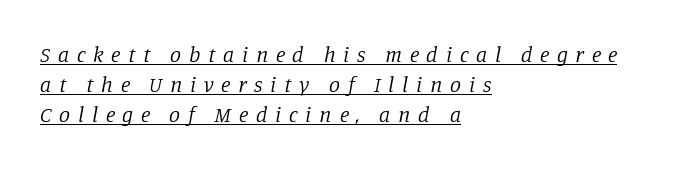
{"italic": "yes", "lean": "right", "slant_degrees": 11, "bold": "no", "underline": "yes", "align": "left", "line_spacing": "normal", "line_spacing_ratio": 1.37, "letter_spacing": "wide", "letter_spacing_em": 0.35, "glyph_px": 22}
